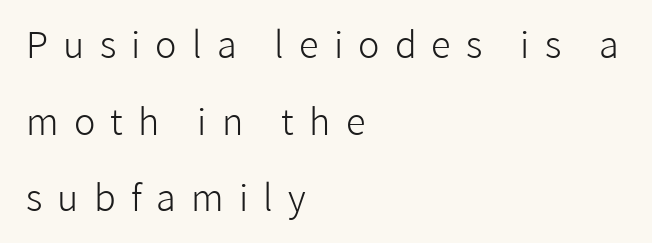
Honestly, there is no underline to notice here at all. If you drew a line through each stem, it would be perfectly vertical. You could fit nearly another row in the gap between these rows. Each word looks stretched out because of the extra space between its letters.
